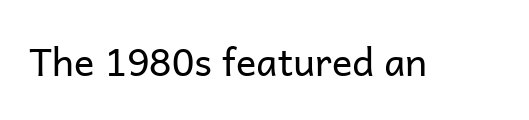
Q: Is the text bold? A: No.
Q: Is the text italic (slanted)? A: No, it is upright.
Q: Is the typeface a serif or a sans-serif typeface? A: Sans-serif.
Q: Is the text underlined? A: No.
Q: Is the spacing between letters normal or unusually wide? A: Normal.
Q: Width (condensed, normal, or wide)? A: Normal.
Q: Stroke contrast? A: Low.
Q: x-height? A: Medium.
Q: Monospaced? A: No.
